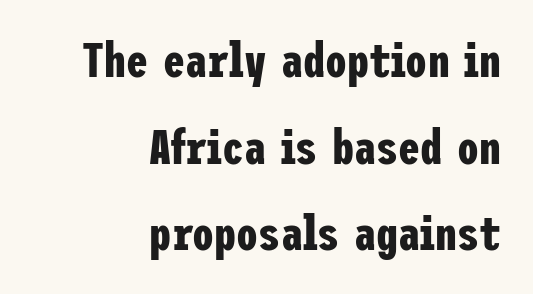
No extra tracking has been applied to these lines. Heavy-handed strokes throughout: this text is bold. The glyphs are unaccompanied by any horizontal stroke below them. Every character sits straight up, as roman type does. This is sans-serif lettering, the kind often seen on screens and signage.
